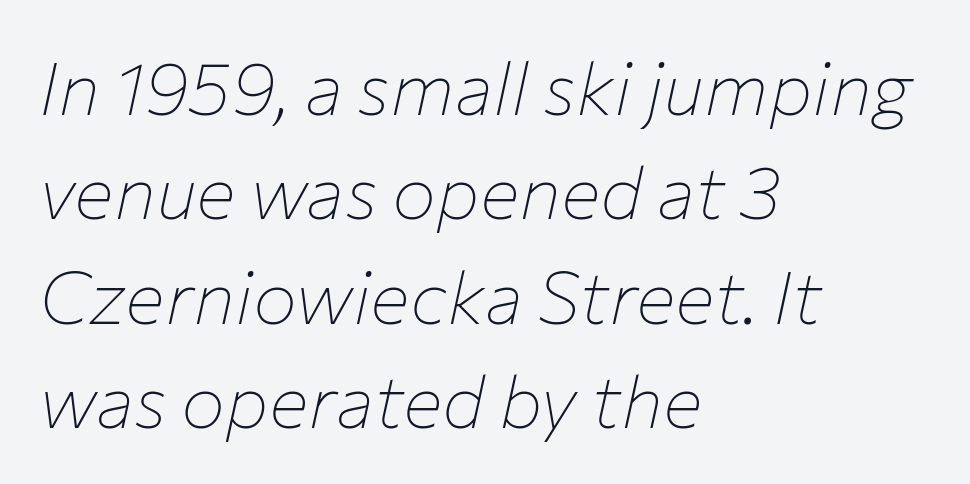
Q: Is the text bold? A: No.
Q: Is the text italic (slanted)? A: Yes, it leans right by about 12 degrees.
Q: Is the text underlined? A: No.
Q: How is the paragraph aligned? A: Left-aligned.
Q: Is the spacing between letters normal or unusually wide? A: Normal.
Q: Is the spacing between lines tight, normal or loose? A: Normal.
Q: Width (condensed, normal, or wide)? A: Normal.
Q: Stroke contrast? A: Low.
Q: x-height? A: Medium.
Q: Monospaced? A: No.
